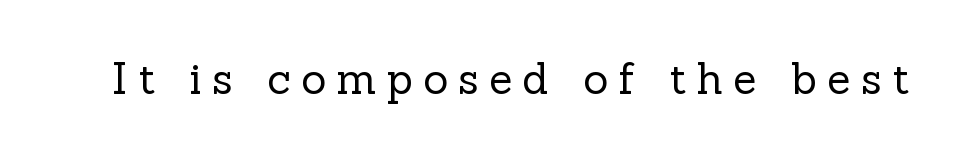
The image shows 43 px regular-weight serif type, upright; set unusually wide letter spacing (+0.24 em), not underlined; a medium x-height.
